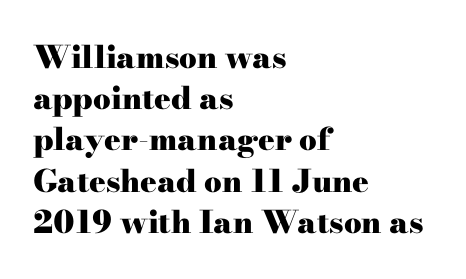
{"serif": "yes", "italic": "no", "bold": "yes", "weight": "heavy", "width": "wide", "stroke_contrast": "high", "x_height": "small", "monospaced": "no", "underline": "no", "align": "left", "line_spacing": "normal", "line_spacing_ratio": 1.33, "letter_spacing": "normal", "letter_spacing_em": 0.0, "glyph_px": 31}
